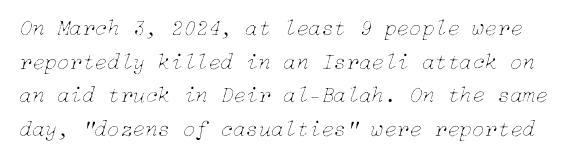
{"italic": "yes", "lean": "right", "slant_degrees": 15, "bold": "no", "underline": "no", "line_spacing": "normal", "line_spacing_ratio": 1.46, "letter_spacing": "normal", "letter_spacing_em": 0.0, "glyph_px": 23}
